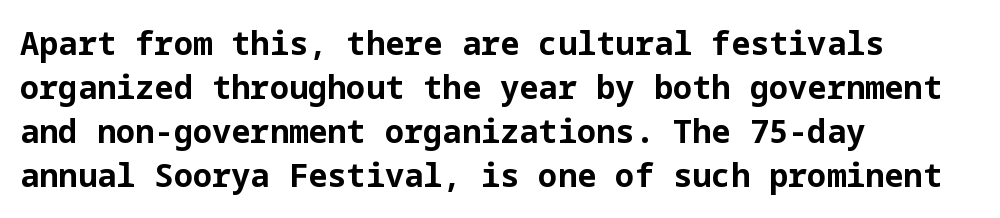
{"serif": "no", "italic": "no", "bold": "yes", "weight": "bold", "width": "normal", "stroke_contrast": "low", "x_height": "medium", "underline": "no", "align": "left", "line_spacing": "normal", "line_spacing_ratio": 1.38, "letter_spacing": "normal", "letter_spacing_em": 0.0, "glyph_px": 32}
